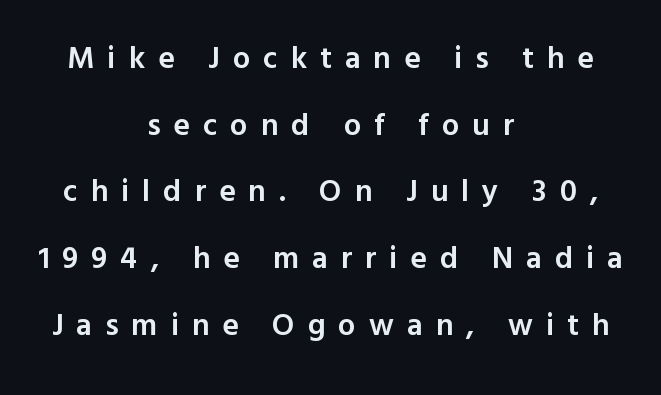
The image shows 31 px semibold sans-serif type, upright; set centered, loose line spacing (2.15x), unusually wide letter spacing (+0.42 em), not underlined; a medium x-height.
